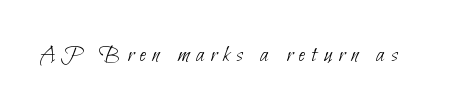
The weight tops out at a normal text grade. Type without underlining. This rendering widens character spacing well past its baseline value.
